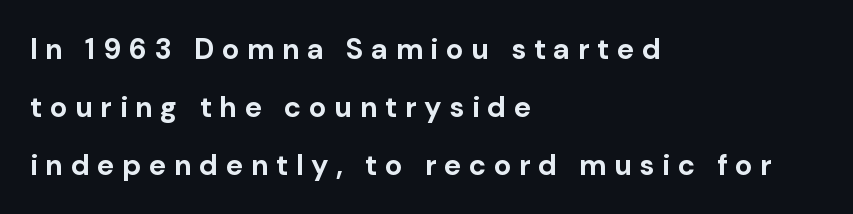
Q: Is the text bold? A: Yes.
Q: Is the text italic (slanted)? A: No, it is upright.
Q: Is the typeface a serif or a sans-serif typeface? A: Sans-serif.
Q: Is the text underlined? A: No.
Q: How is the paragraph aligned? A: Left-aligned.
Q: Is the spacing between letters normal or unusually wide? A: Unusually wide.
Q: Is the spacing between lines tight, normal or loose? A: Loose.
Q: Width (condensed, normal, or wide)? A: Normal.
Q: Stroke contrast? A: Low.
Q: x-height? A: Medium.
Q: Monospaced? A: No.
